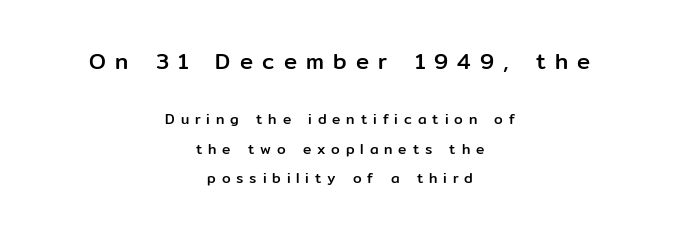
{"italic": "no", "underline": "no", "align": "center", "line_spacing": "loose", "line_spacing_ratio": 2.11, "letter_spacing": "wide", "letter_spacing_em": 0.42, "larger_block": "first", "size_ratio": 1.57, "glyph_px": 22}
